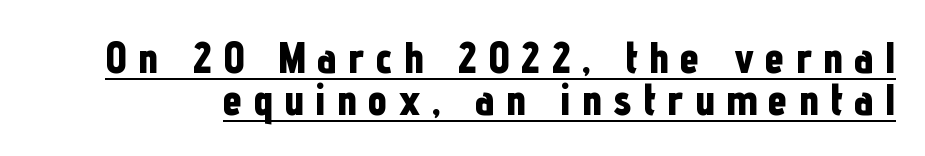
Q: Is the text bold? A: Yes.
Q: Is the text italic (slanted)? A: No, it is upright.
Q: Is the typeface a serif or a sans-serif typeface? A: Sans-serif.
Q: Is the text underlined? A: Yes.
Q: Is the spacing between letters normal or unusually wide? A: Unusually wide.
Q: Is the spacing between lines tight, normal or loose? A: Tight.
Q: Width (condensed, normal, or wide)? A: Condensed.
Q: Stroke contrast? A: Low.
Q: x-height? A: Medium.
Q: Monospaced? A: No.
